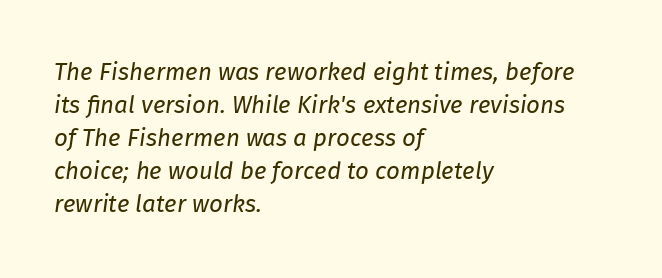
The image shows 24 px text type, italic (leaning right); set left-aligned, normal line spacing (1.37x), normal letter spacing, not underlined.
